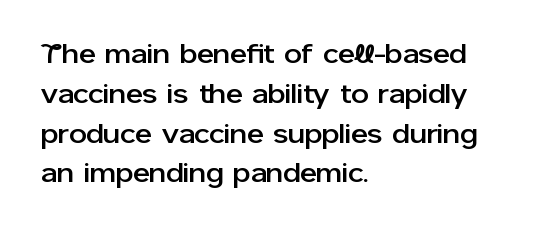
Q: Is the text italic (slanted)? A: No, it is upright.
Q: Is the typeface a serif or a sans-serif typeface? A: Sans-serif.
Q: Is the text underlined? A: No.
Q: How is the paragraph aligned? A: Left-aligned.
Q: Is the spacing between letters normal or unusually wide? A: Normal.
Q: Is the spacing between lines tight, normal or loose? A: Normal.
Q: Width (condensed, normal, or wide)? A: Normal.
Q: Stroke contrast? A: Low.
Q: x-height? A: Medium.
Q: Monospaced? A: No.
